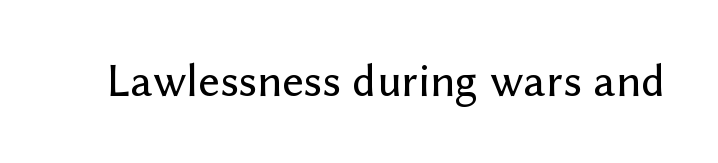
Each letter keeps its own natural width here, so spacing adapts to shape. A typesetter would label this face a sans. Bare-footed words on every line. The passage shown has conventional tracking throughout.
